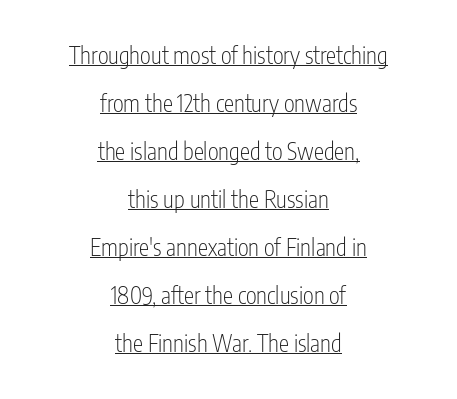
The image shows 23 px text type, upright; set centered, loose line spacing (2.09x), normal letter spacing, underlined.
